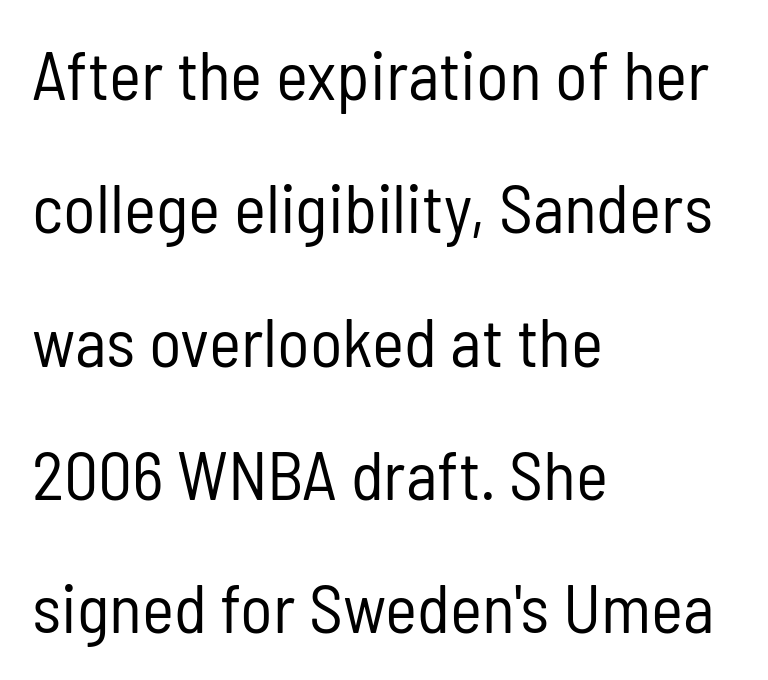
The image shows 68 px regular-weight, condensed sans-serif type, upright; set left-aligned, loose line spacing (1.96x), normal letter spacing, not underlined; low stroke contrast and a medium x-height.
